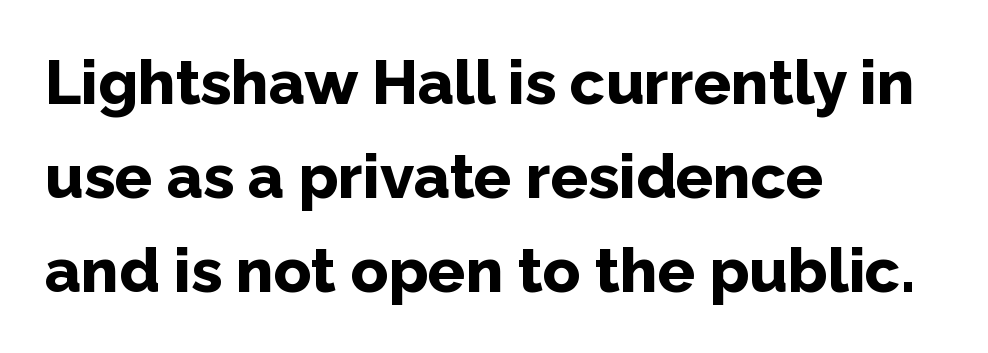
{"serif": "no", "italic": "no", "bold": "yes", "weight": "bold", "width": "normal", "stroke_contrast": "low", "x_height": "medium", "monospaced": "no", "underline": "no", "align": "left", "line_spacing": "normal", "line_spacing_ratio": 1.52, "letter_spacing": "normal", "letter_spacing_em": 0.0, "glyph_px": 62}
